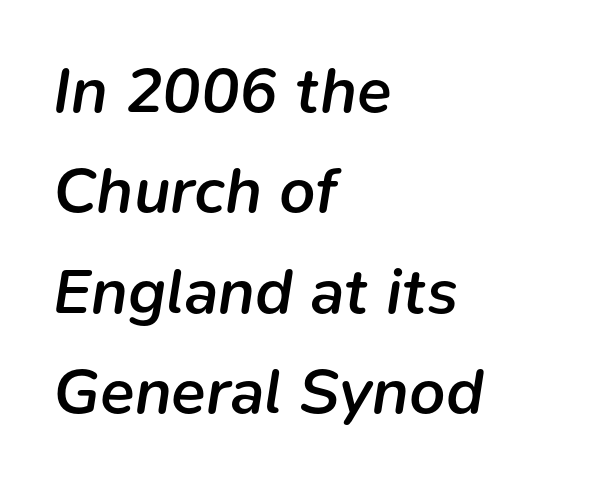
The image shows 64 px semibold type, italic (leaning right); set left-aligned, normal line spacing (1.57x), normal letter spacing, not underlined; low stroke contrast and a medium x-height.
